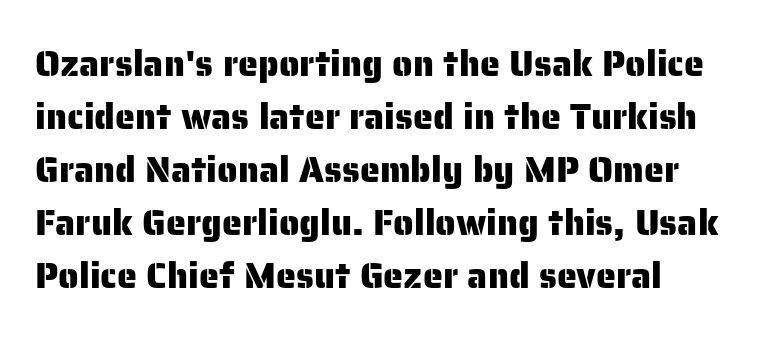
Normally led — the rows are evenly, conventionally spaced. Is this a fixed-width face? No — the glyphs have proportional, varying widths. Left-aligned paragraph, ragged on the right. The letters carry no serifs — their stems end cleanly without finishing strokes. Standard letterfit; no display-style spreading of the glyphs. It's the straight-up-and-down kind of type.
